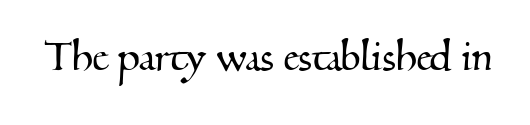
The image shows 50 px serif type; set normal letter spacing, not underlined; medium stroke contrast and a small x-height.
